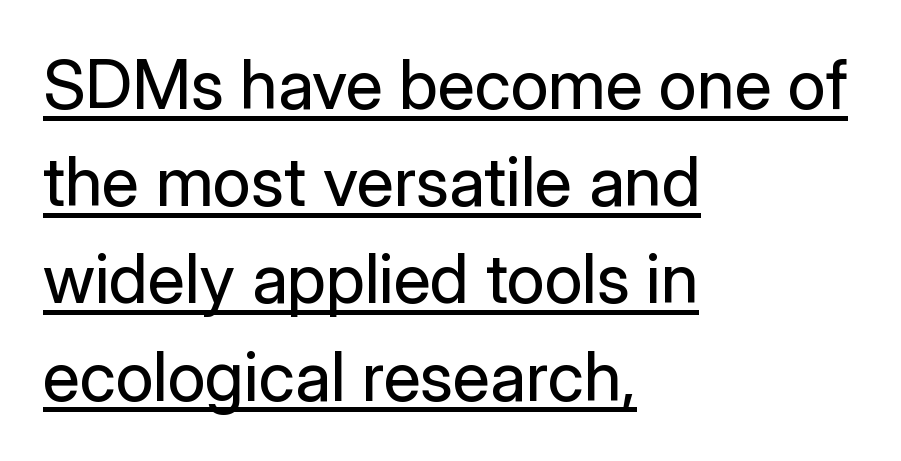
Nope, not italic — everything's standing straight. Heaviness? Minimal to ordinary, like unemphasized prose. Is there much room between lines? A standard amount, neither cramped nor airy. Check where the strokes stop: nothing finishes them off — pure sans. Reading down the block, your eye returns to a fixed left position each line. Glance below the letters and you will spot a drawn line.
